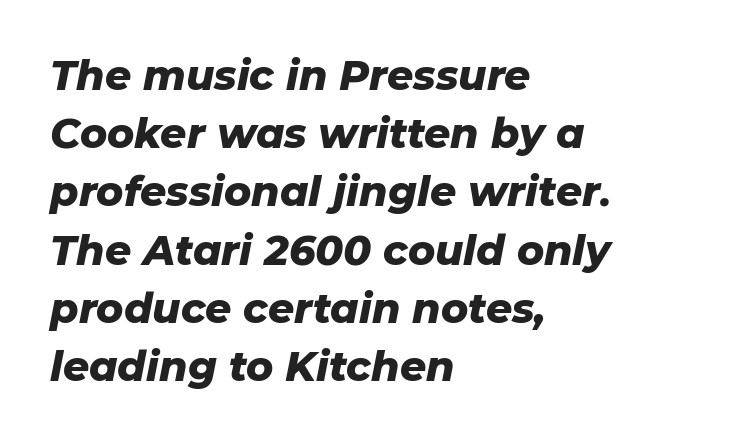
These words are printed bold, with thick strokes throughout. All the whitespace from short lines collects on the right. The vertical gap from one line to the next is medium. This rendering features lettering with no underline. Tall strokes in this sample are angled rather than plumb. You could call the tracking neutral — neither tight nor loose.
